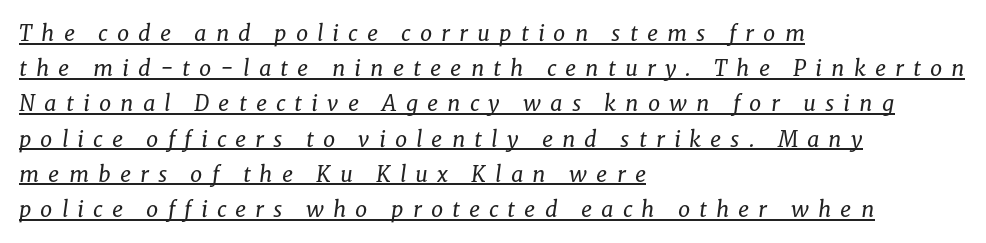
The image shows 22 px text type, italic (leaning right); set left-aligned, normal line spacing (1.6x), unusually wide letter spacing (+0.41 em), underlined.
